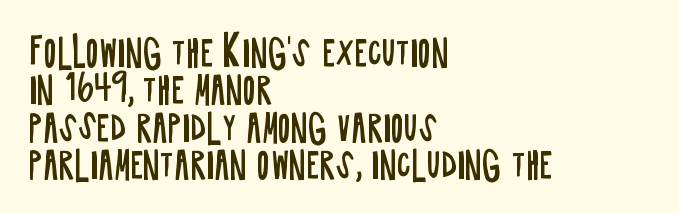
The image shows 35 px regular-weight, condensed sans-serif type, upright; set left-aligned, tight line spacing (1.07x), normal letter spacing, not underlined; low stroke contrast and a large x-height.
